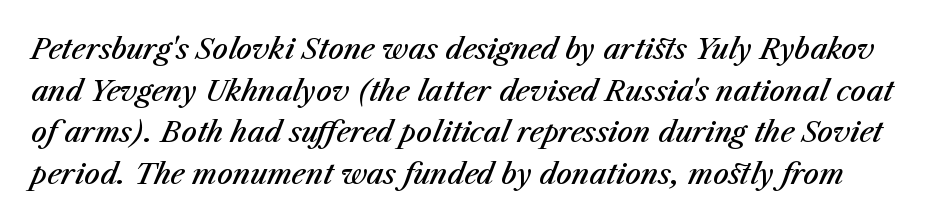
Each word holds together tightly as a unit, with standard inter-letter gaps. Underlining? Definitely not there. Character widths vary here, with narrow letters taking less room than wide ones. Emphasis-style slanted type is in use. Firm but not heavy-handed strokes: this text is semibold.
